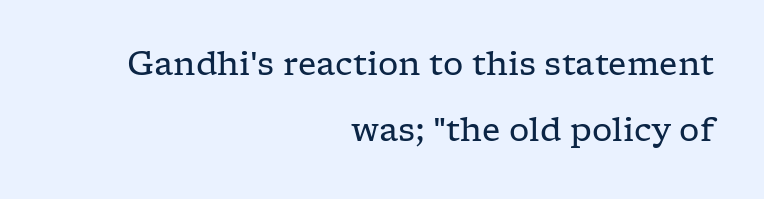
{"serif": "yes", "italic": "no", "bold": "no", "weight": "regular", "width": "wide", "stroke_contrast": "low", "x_height": "medium", "monospaced": "no", "underline": "no", "align": "right", "line_spacing": "loose", "line_spacing_ratio": 2.06, "letter_spacing": "normal", "letter_spacing_em": 0.0, "glyph_px": 32}
